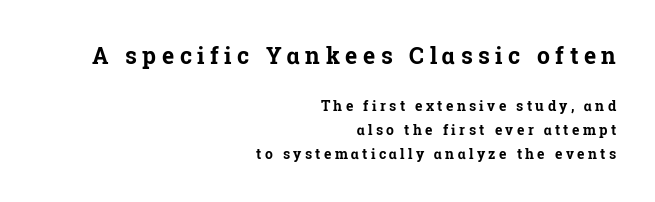
Q: Is the text bold? A: Yes.
Q: Is the text italic (slanted)? A: No, it is upright.
Q: Is the text underlined? A: No.
Q: How is the paragraph aligned? A: Right-aligned.
Q: Is the spacing between letters normal or unusually wide? A: Unusually wide.
Q: Is the spacing between lines tight, normal or loose? A: Normal.
Q: Which block of text is set in a larger size, the first (top) or the second (bottom)? A: The first (top) one.
